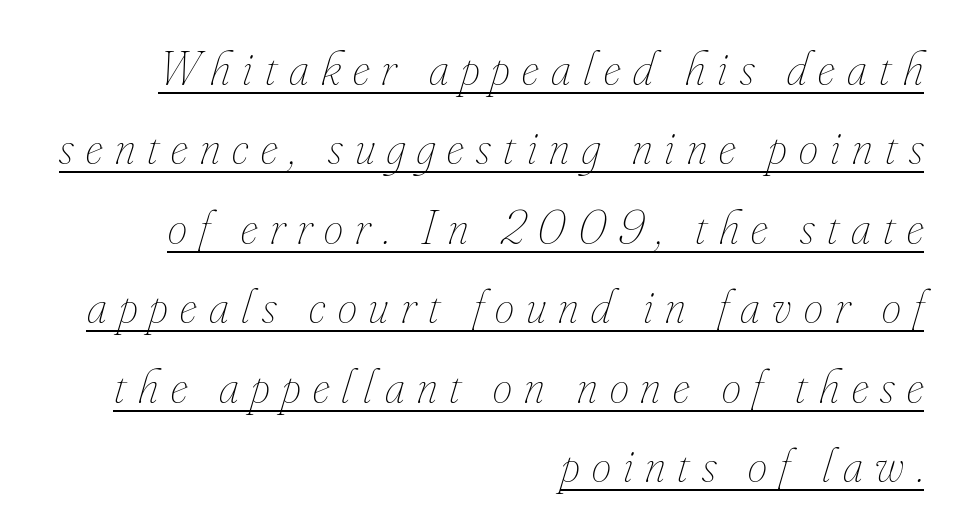
The image shows 49 px thin, condensed type, italic (leaning right); set right-aligned, normal line spacing (1.62x), unusually wide letter spacing (+0.25 em), underlined; low stroke contrast and a small x-height.
